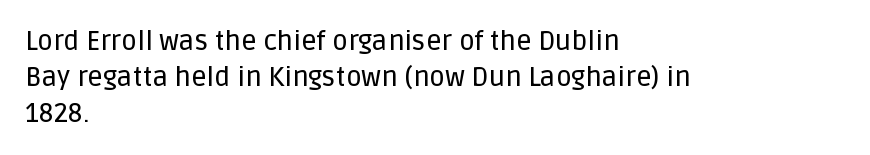
Q: Is the text italic (slanted)? A: No, it is upright.
Q: Is the text underlined? A: No.
Q: How is the paragraph aligned? A: Left-aligned.
Q: Is the spacing between letters normal or unusually wide? A: Normal.
Q: Is the spacing between lines tight, normal or loose? A: Normal.
